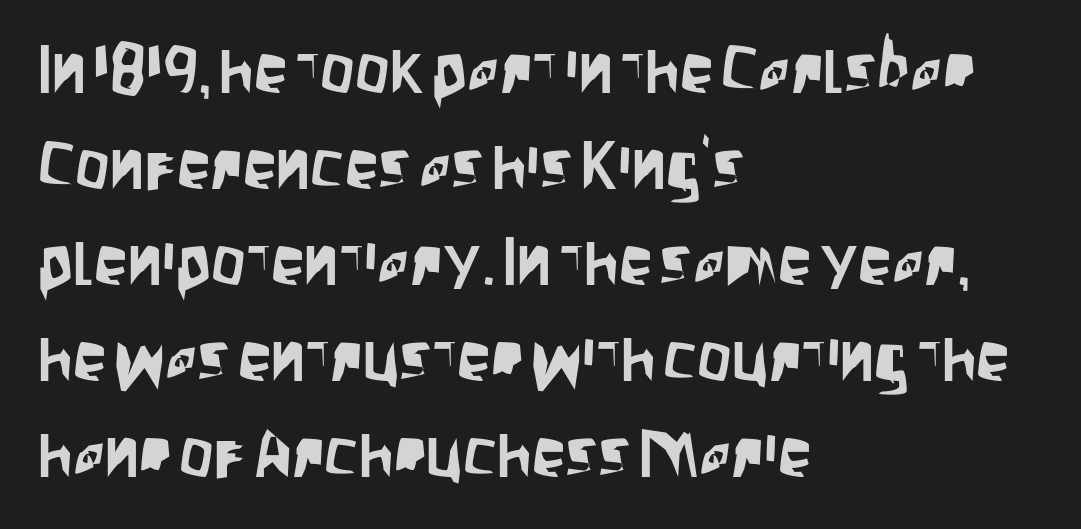
The image shows 68 px condensed sans-serif type, upright; set left-aligned, normal line spacing (1.41x), normal letter spacing, not underlined; low stroke contrast and a large x-height.
